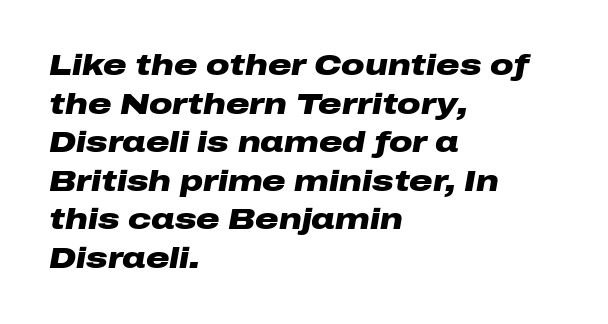
{"italic": "yes", "lean": "right", "slant_degrees": 10, "bold": "yes", "weight": "heavy", "width": "wide", "stroke_contrast": "low", "x_height": "medium", "monospaced": "no", "underline": "no", "align": "left", "line_spacing": "normal", "line_spacing_ratio": 1.33, "letter_spacing": "normal", "letter_spacing_em": 0.0, "glyph_px": 29}
